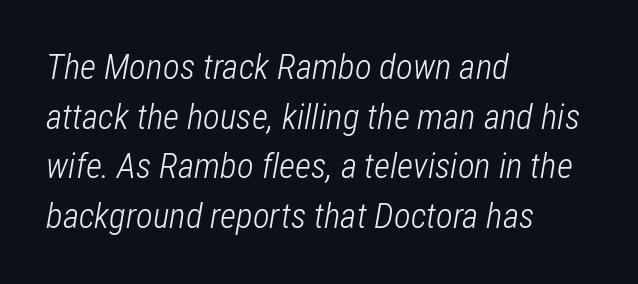
The image shows 35 px light, condensed type, italic (leaning right); set left-aligned, normal line spacing (1.42x), normal letter spacing, not underlined; low stroke contrast and a medium x-height.
